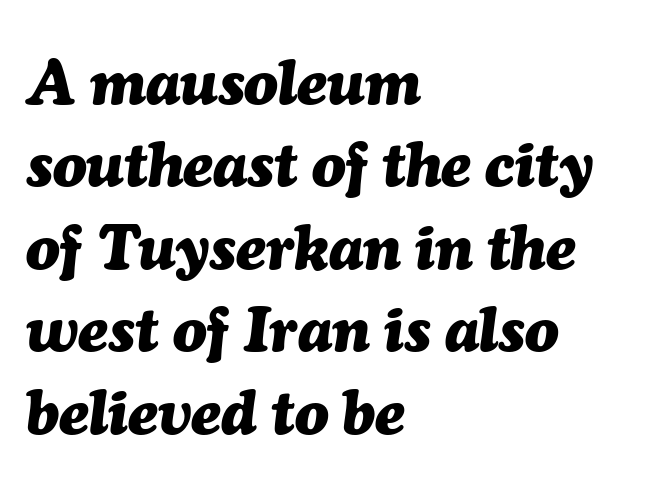
The image shows 62 px heavy type, italic (leaning right); set left-aligned, normal line spacing (1.33x), normal letter spacing, not underlined; medium stroke contrast and a medium x-height.
